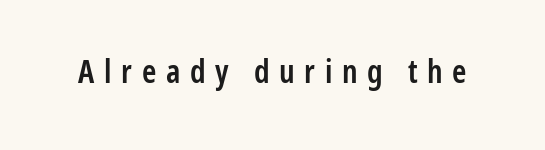
The image shows 32 px semibold, condensed sans-serif type, upright; set unusually wide letter spacing (+0.3 em), not underlined; low stroke contrast and a medium x-height.
